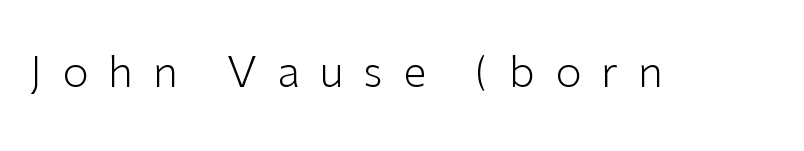
{"serif": "no", "italic": "no", "bold": "no", "weight": "light", "width": "normal", "stroke_contrast": "low", "x_height": "medium", "monospaced": "no", "underline": "no", "letter_spacing": "wide", "letter_spacing_em": 0.46, "glyph_px": 43}
